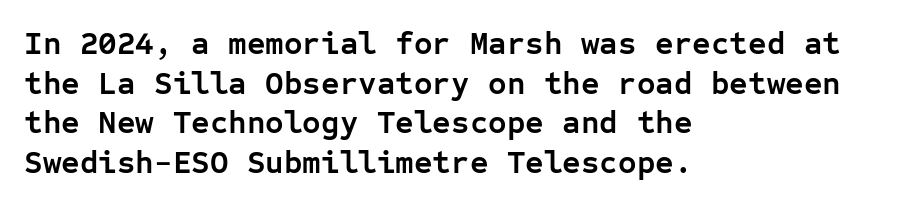
Anything drawn beneath the words? Only blank space. Short and long lines alike share a common starting point at left. These lines are rendered in a fixed-pitch font. The axis of the letterforms is exactly vertical.
